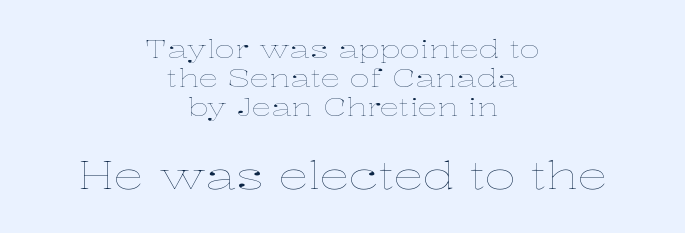
The image shows 38 px thin, wide type, upright; set centered, line spacing 1.17x, normal letter spacing, not underlined; the second (bottom) block is 1.52x larger; low stroke contrast and a medium x-height.
